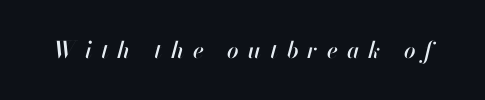
Words appear elongated and porous because spacing is wide. Letters rest on an invisible, unmarked baseline. It's the slanting kind of type.
